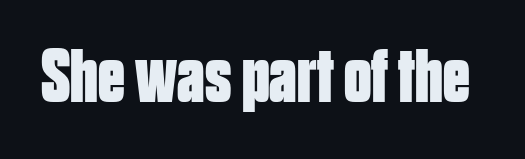
Caption: standard tracking, unaltered. Plenty of ink on the page — the face is bold. When letters stand straight like this, we call the style roman or upright. Font category for this specimen: sans-serif.
